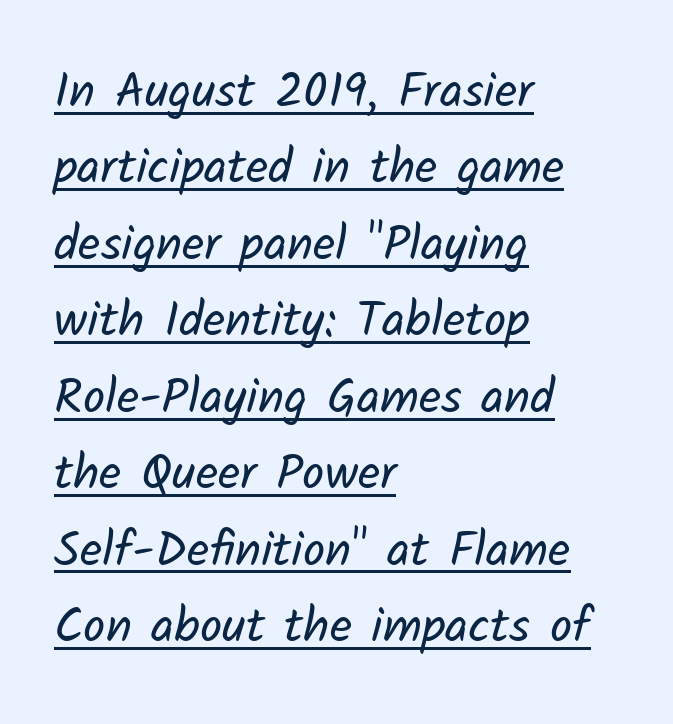
Q: Is the text bold? A: No.
Q: Is the typeface a serif or a sans-serif typeface? A: Sans-serif.
Q: Is the text underlined? A: Yes.
Q: How is the paragraph aligned? A: Left-aligned.
Q: Is the spacing between letters normal or unusually wide? A: Normal.
Q: Is the spacing between lines tight, normal or loose? A: Normal.
Q: Width (condensed, normal, or wide)? A: Normal.
Q: Stroke contrast? A: Low.
Q: x-height? A: Medium.
Q: Monospaced? A: No.
